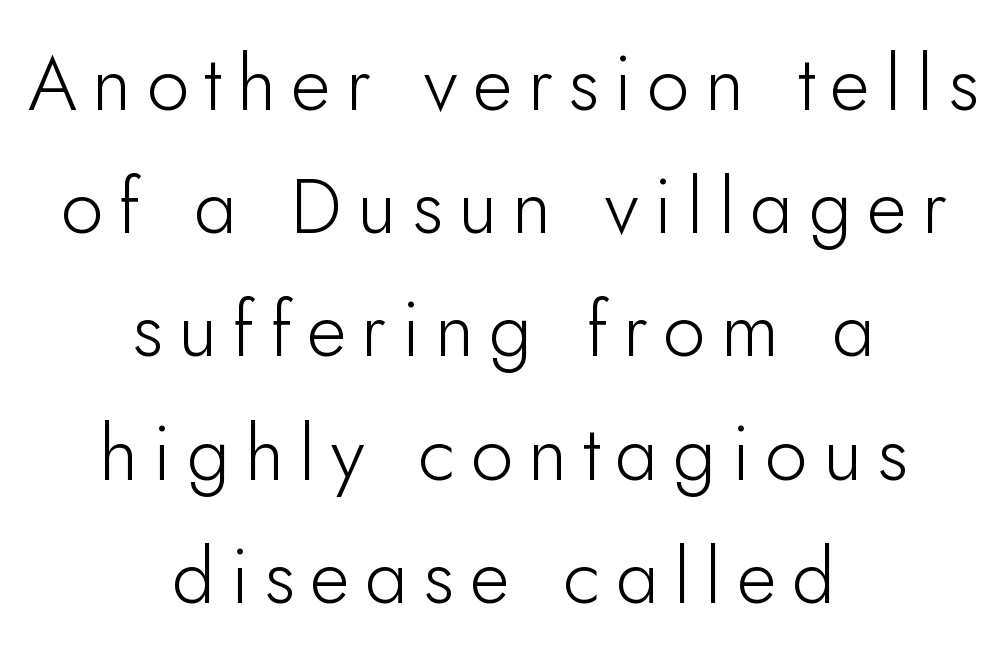
Students, observe: this is what conventionally led text looks like. This rendering widens character spacing well past its baseline value. Is this a fixed-width face? No — the glyphs have proportional, varying widths. Both edges are ragged and mirror each other, which tells us the setting is centered. Compared with a typical body face, this is equally light or lighter still. It's the straight-up-and-down kind of type.
